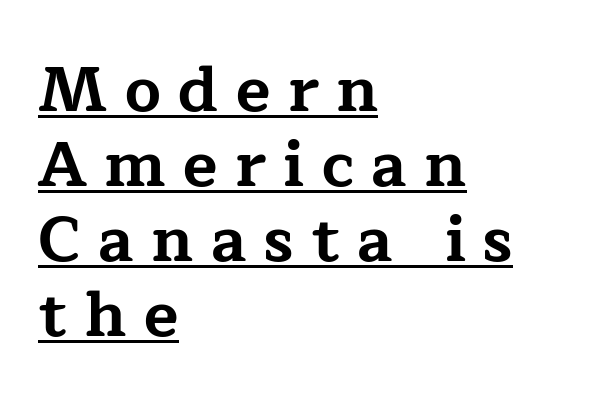
The image shows 63 px bold, wide serif type, upright; set left-aligned, line spacing 1.19x, unusually wide letter spacing (+0.28 em), underlined; low stroke contrast and a medium x-height.
